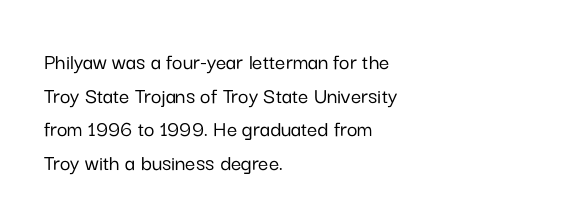
The image shows 23 px text type, upright; set left-aligned, normal line spacing (1.46x), normal letter spacing, not underlined.
